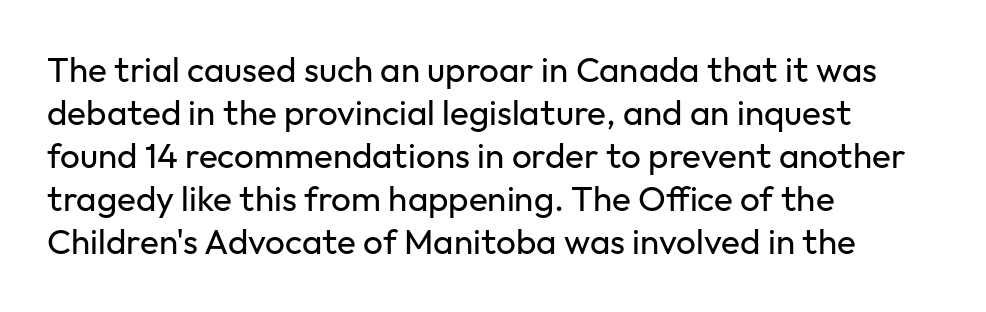
The image shows 35 px regular-weight sans-serif type, upright; set left-aligned, line spacing 1.23x, normal letter spacing, not underlined; low stroke contrast and a medium x-height.
